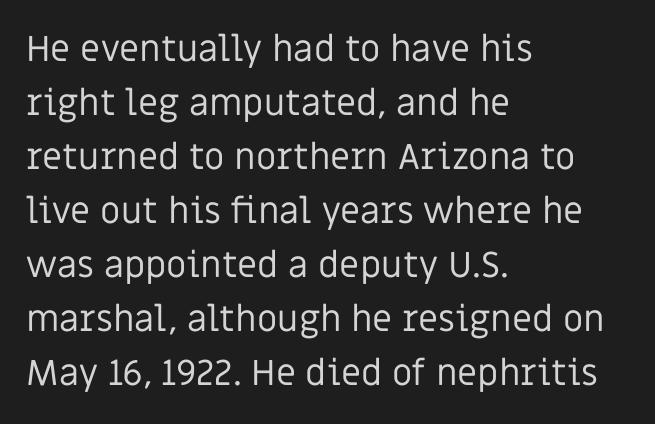
The image shows 36 px regular-weight sans-serif type, upright; set left-aligned, normal line spacing (1.5x), normal letter spacing, not underlined; low stroke contrast and a large x-height.
